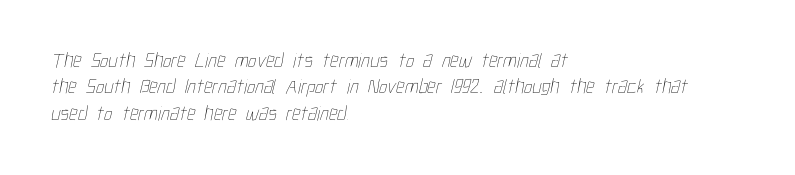
There is no visible air inserted between adjacent glyphs. A quiet, ordinary-to-light weight characterises the typeface. Bare-footed words on every line. The setting favours the left margin, as ordinary paragraphs usually do.
